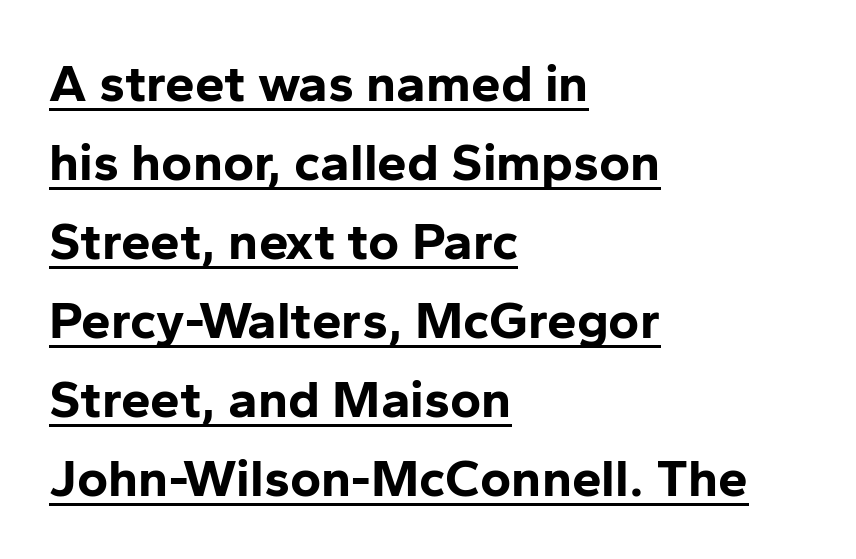
{"serif": "no", "italic": "no", "bold": "yes", "weight": "bold", "width": "normal", "stroke_contrast": "low", "x_height": "medium", "monospaced": "no", "underline": "yes", "align": "left", "line_spacing": "normal", "line_spacing_ratio": 1.49, "letter_spacing": "normal", "letter_spacing_em": 0.0, "glyph_px": 53}
